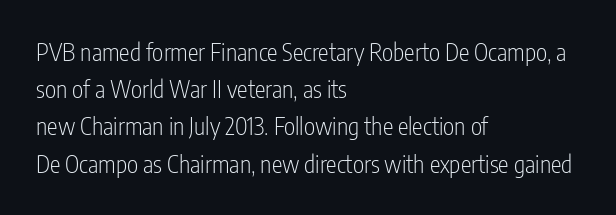
Ordinary non-slanted type is in use. This sample uses plain, unmodified letter spacing. Has an underline been added? It has not. The designer left line spacing at the default. The cut favours lightness, reaching ordinary text weight at its darkest. Layout note: lines flush left.
